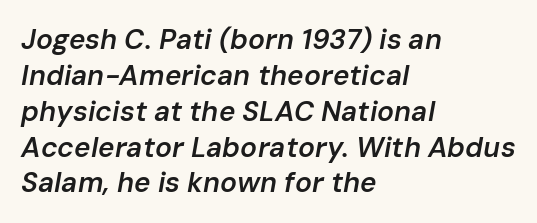
{"italic": "yes", "lean": "right", "slant_degrees": 10, "bold": "semi", "weight": "semibold", "width": "normal", "stroke_contrast": "low", "x_height": "medium", "monospaced": "no", "underline": "no", "align": "left", "line_spacing": "normal", "line_spacing_ratio": 1.28, "letter_spacing": "normal", "letter_spacing_em": 0.0, "glyph_px": 28}
